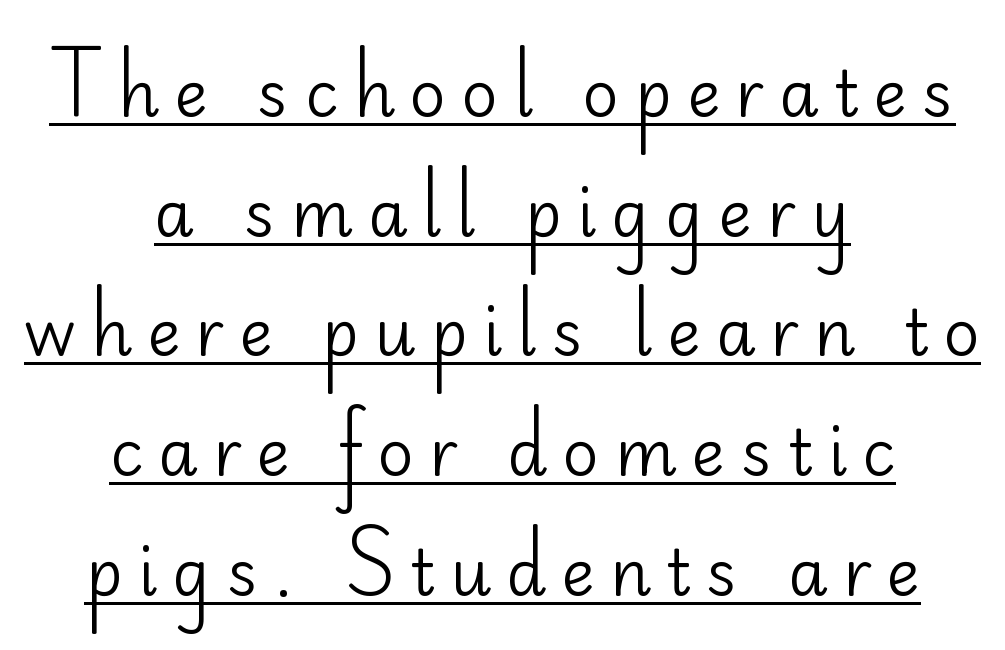
{"serif": "no", "italic": "no", "bold": "no", "weight": "regular", "width": "normal", "stroke_contrast": "low", "x_height": "small", "monospaced": "no", "underline": "yes", "align": "center", "line_spacing_ratio": 1.87, "letter_spacing": "wide", "letter_spacing_em": 0.23, "glyph_px": 64}
